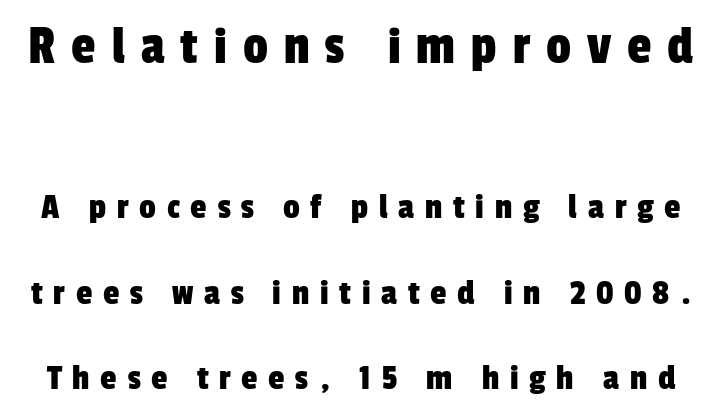
{"serif": "no", "width": "condensed", "stroke_contrast": "low", "x_height": "medium", "monospaced": "no", "underline": "no", "line_spacing": "loose", "line_spacing_ratio": 2.31, "letter_spacing": "wide", "letter_spacing_em": 0.29, "larger_block": "first", "size_ratio": 1.49, "glyph_px": 55}
